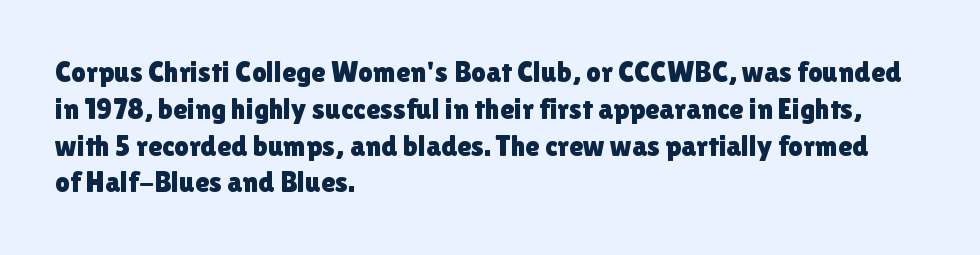
Q: Is the text italic (slanted)? A: No, it is upright.
Q: Is the typeface a serif or a sans-serif typeface? A: Sans-serif.
Q: Is the text underlined? A: No.
Q: How is the paragraph aligned? A: Left-aligned.
Q: Is the spacing between letters normal or unusually wide? A: Normal.
Q: Is the spacing between lines tight, normal or loose? A: Normal.
Q: Width (condensed, normal, or wide)? A: Normal.
Q: Stroke contrast? A: Low.
Q: x-height? A: Medium.
Q: Monospaced? A: No.
